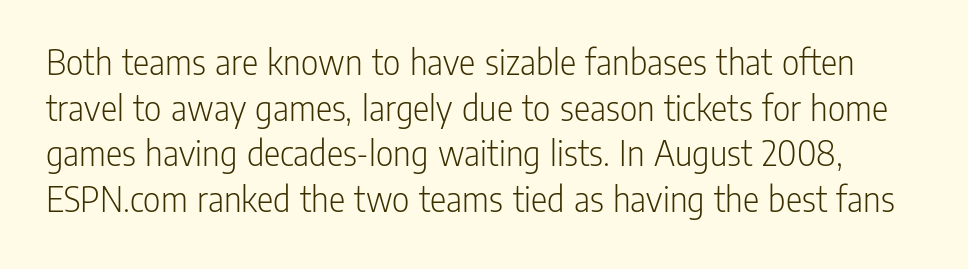
The image shows 38 px light, condensed sans-serif type, upright; set line spacing 1.2x, normal letter spacing, not underlined; low stroke contrast and a medium x-height.
